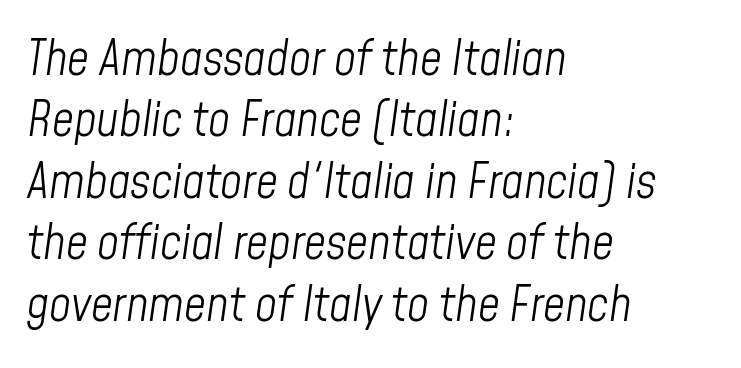
The image shows 48 px light, condensed type, italic (leaning right); set left-aligned, normal line spacing (1.28x), normal letter spacing, not underlined; low stroke contrast and a medium x-height.
